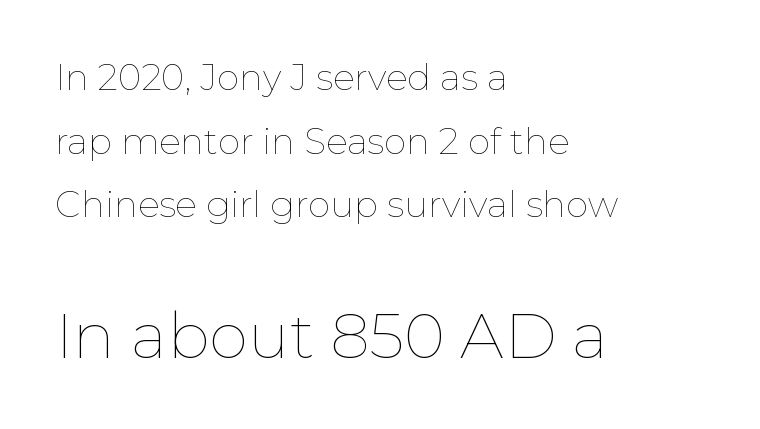
Q: Is the text bold? A: No.
Q: Is the text italic (slanted)? A: No, it is upright.
Q: Is the text underlined? A: No.
Q: How is the paragraph aligned? A: Left-aligned.
Q: Is the spacing between letters normal or unusually wide? A: Normal.
Q: Which block of text is set in a larger size, the first (top) or the second (bottom)? A: The second (bottom) one.
Q: Width (condensed, normal, or wide)? A: Normal.
Q: Stroke contrast? A: Low.
Q: x-height? A: Medium.
Q: Monospaced? A: No.
